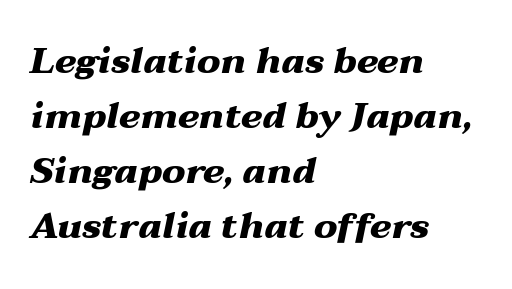
The image shows 36 px heavy, wide type, italic (leaning right); set left-aligned, normal line spacing (1.53x), normal letter spacing, not underlined; medium stroke contrast and a medium x-height.
